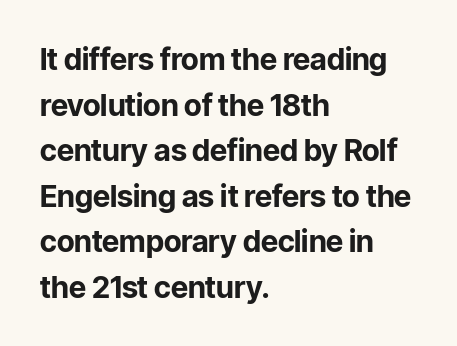
Each word holds together tightly as a unit, with standard inter-letter gaps. If you measured baseline to baseline, you'd find a middling distance. Visually the block forms a straight wall on the left and a jagged coastline on the right. Caption: bold face, heavy strokes. Do the characters align in a grid? No, the font is proportional.
